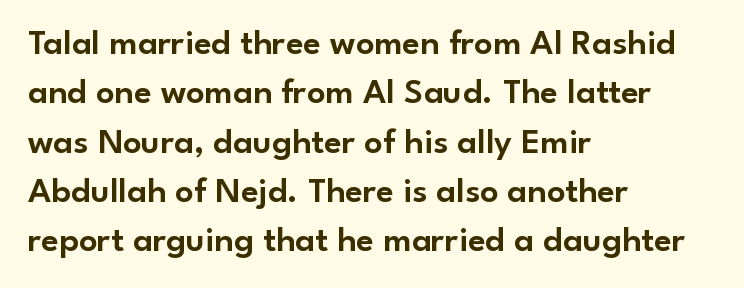
{"serif": "no", "italic": "no", "width": "normal", "stroke_contrast": "low", "x_height": "small", "monospaced": "no", "underline": "no", "align": "left", "line_spacing": "normal", "line_spacing_ratio": 1.37, "letter_spacing": "normal", "letter_spacing_em": 0.0, "glyph_px": 36}
